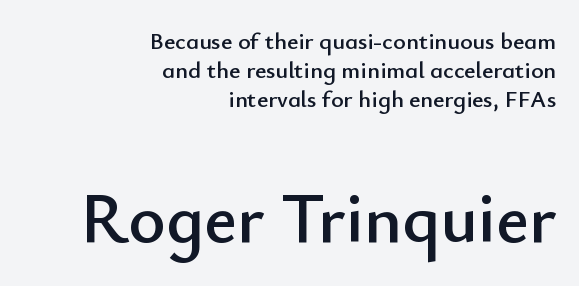
{"serif": "no", "italic": "no", "width": "normal", "stroke_contrast": "low", "x_height": "small", "monospaced": "no", "underline": "no", "align": "right", "line_spacing_ratio": 1.21, "letter_spacing": "normal", "letter_spacing_em": 0.0, "larger_block": "second", "size_ratio": 2.96, "glyph_px": 71}
